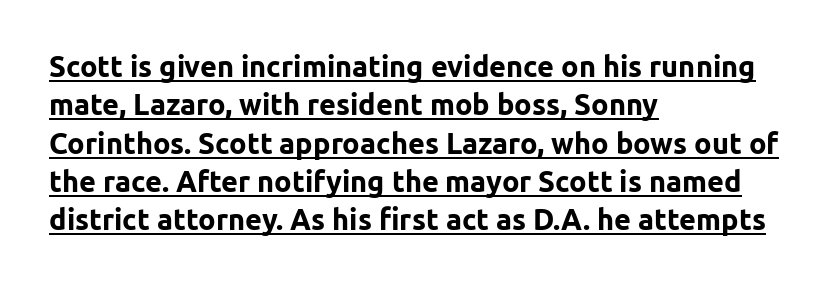
{"serif": "no", "italic": "no", "bold": "yes", "weight": "bold", "width": "normal", "stroke_contrast": "low", "x_height": "medium", "monospaced": "no", "underline": "yes", "align": "left", "line_spacing": "normal", "line_spacing_ratio": 1.32, "letter_spacing": "normal", "letter_spacing_em": 0.0, "glyph_px": 29}
